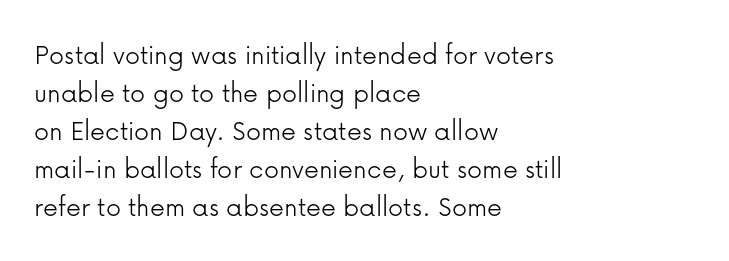
{"serif": "no", "italic": "no", "bold": "no", "weight": "light", "width": "normal", "stroke_contrast": "low", "x_height": "medium", "monospaced": "no", "underline": "no", "align": "left", "line_spacing": "normal", "line_spacing_ratio": 1.27, "letter_spacing": "normal", "letter_spacing_em": 0.0, "glyph_px": 30}
